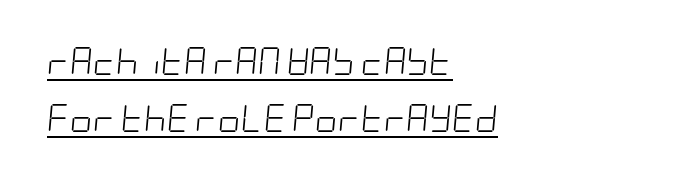
A typesetter would mark this as italic. Weight class: somewhere from thin through regular. Nothing unusual about the tracking: characters are spaced as the font intends. You could fit nearly another row in the gap between these rows. Notice how the passage keeps a crisp vertical edge on the left only. The rendered words wear a rule along their underside.
